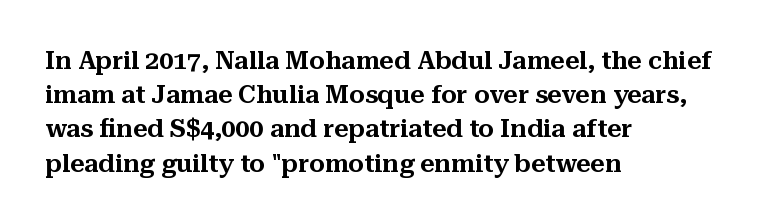
{"italic": "no", "underline": "no", "align": "left", "line_spacing": "normal", "line_spacing_ratio": 1.37, "letter_spacing": "normal", "letter_spacing_em": 0.0, "glyph_px": 25}
